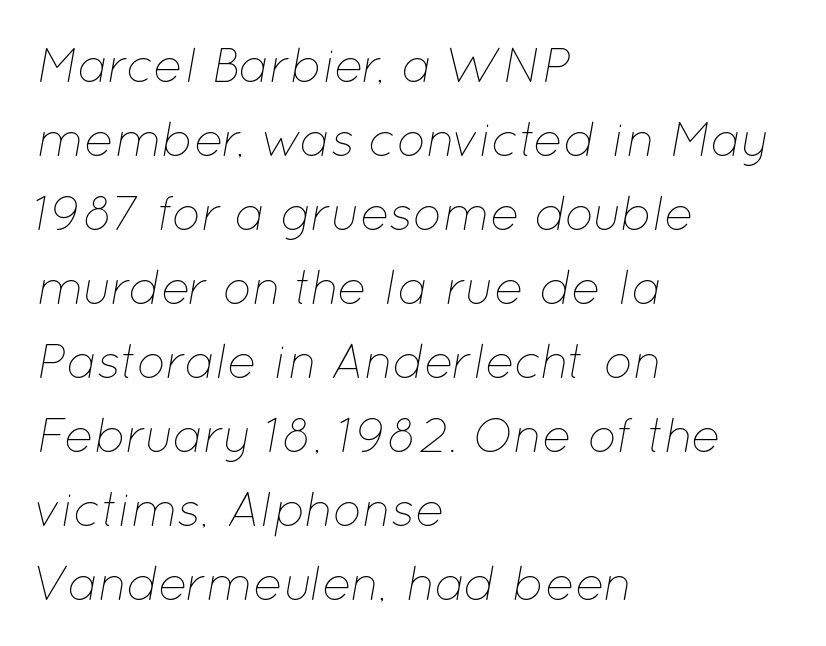
Q: Is the text bold? A: No.
Q: Is the text italic (slanted)? A: Yes, it leans right by about 12 degrees.
Q: Is the text underlined? A: No.
Q: How is the paragraph aligned? A: Left-aligned.
Q: Is the spacing between letters normal or unusually wide? A: Normal.
Q: Is the spacing between lines tight, normal or loose? A: Normal.
Q: Width (condensed, normal, or wide)? A: Normal.
Q: Stroke contrast? A: Low.
Q: x-height? A: Medium.
Q: Monospaced? A: No.
